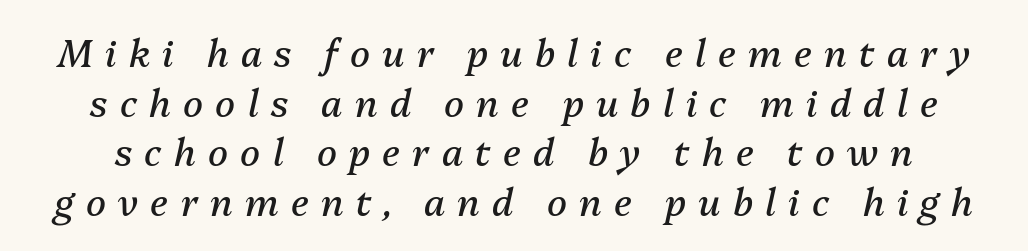
Q: Is the text bold? A: No.
Q: Is the text italic (slanted)? A: Yes, it leans right by about 13 degrees.
Q: Is the text underlined? A: No.
Q: Is the spacing between letters normal or unusually wide? A: Unusually wide.
Q: Is the spacing between lines tight, normal or loose? A: Normal.
Q: Width (condensed, normal, or wide)? A: Normal.
Q: Stroke contrast? A: Medium.
Q: x-height? A: Medium.
Q: Monospaced? A: No.
